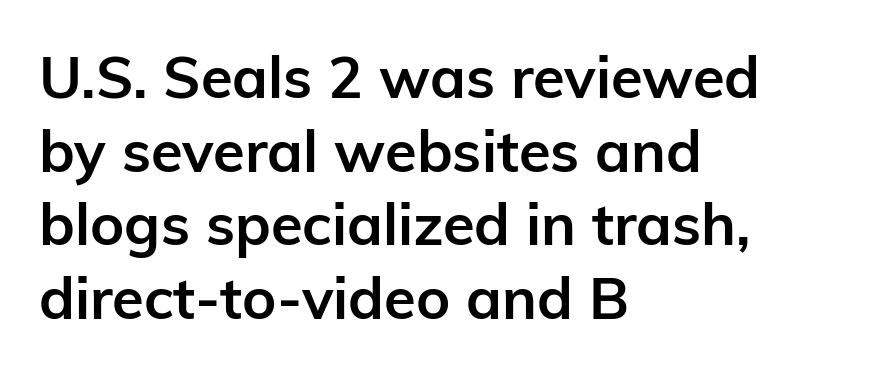
The image shows 58 px semibold sans-serif type, upright; set left-aligned, normal line spacing (1.27x), normal letter spacing, not underlined; low stroke contrast and a medium x-height.
